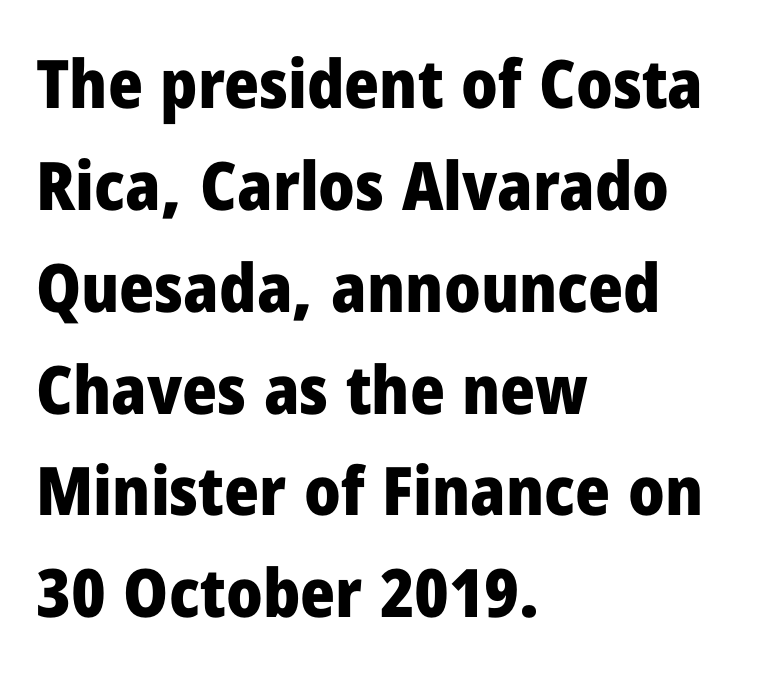
The image shows 67 px heavy sans-serif type, upright; set left-aligned, normal line spacing (1.52x), normal letter spacing, not underlined; low stroke contrast and a medium x-height.
